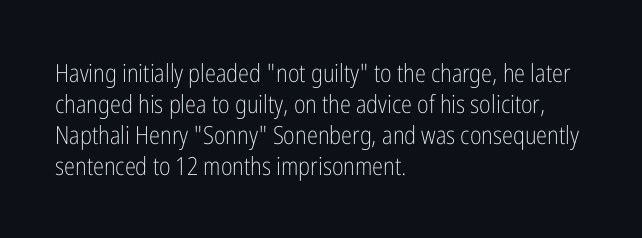
A light-to-regular cut is what we see here. Clear beneath every line of the passage. Vertical strokes here are truly vertical. The passage shown has conventional tracking throughout. Leftover space on each line is placed entirely after the last word.
